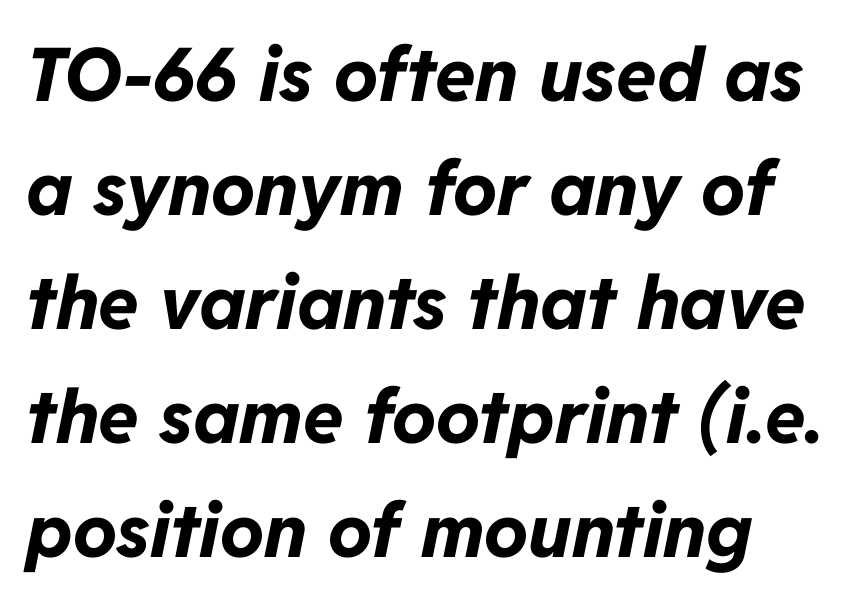
The image shows 74 px bold type, italic (leaning right); set normal line spacing (1.54x), normal letter spacing, not underlined; low stroke contrast and a medium x-height.
